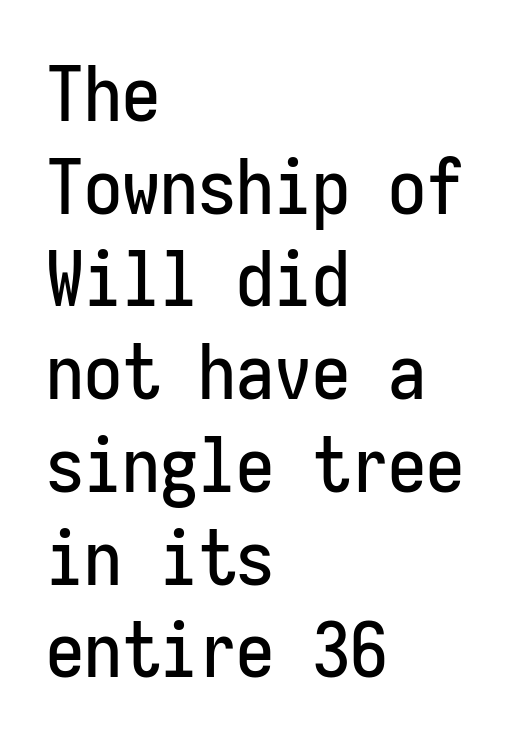
Posture: upright roman. The rag falls on the right side of this text block. The foot of each line stays bare and open. To sum up the face: it is a sans, with no serifs.
